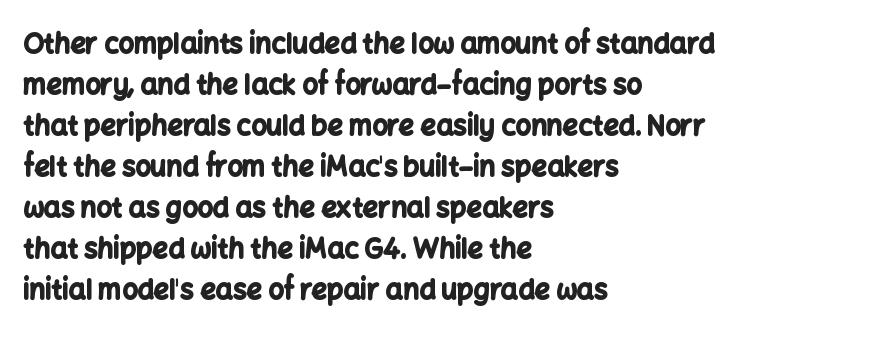
{"italic": "no", "bold": "yes", "underline": "no", "align": "left", "line_spacing": "normal", "line_spacing_ratio": 1.52, "letter_spacing": "normal", "letter_spacing_em": 0.0, "glyph_px": 27}
